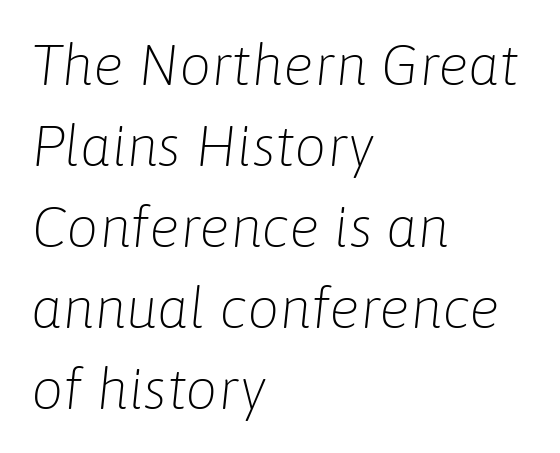
The paragraph has a hard left edge and a soft right edge. These lines are rendered in a variable-pitch font. How are the letters spaced? Ordinarily, with no added tracking. Rule under the text: the space is simply empty. On a weight scale, this lands at 450 or below.
